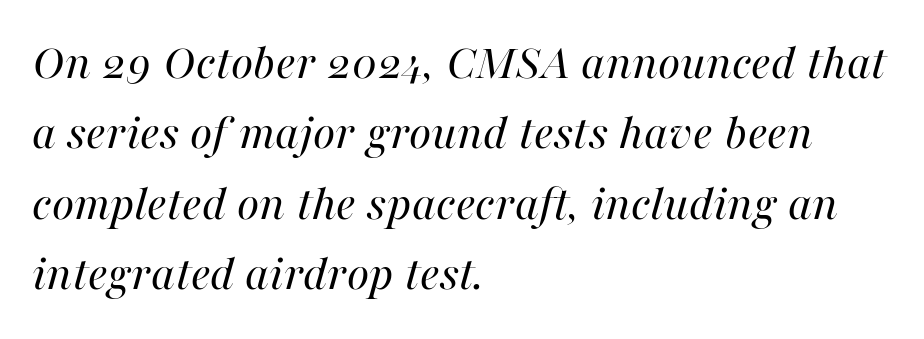
{"italic": "yes", "lean": "right", "slant_degrees": 16, "bold": "no", "weight": "regular", "width": "normal", "stroke_contrast": "high", "x_height": "medium", "monospaced": "no", "underline": "no", "align": "left", "line_spacing": "normal", "line_spacing_ratio": 1.38, "letter_spacing": "normal", "letter_spacing_em": 0.0, "glyph_px": 51}
